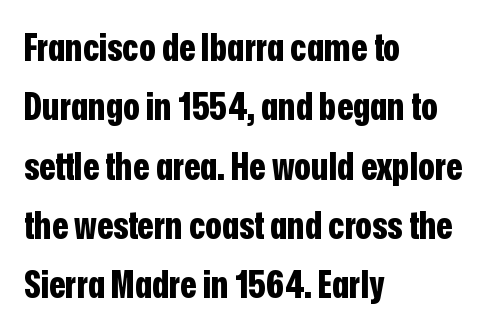
The image shows 38 px bold, condensed sans-serif type, upright; set left-aligned, normal line spacing (1.56x), normal letter spacing, not underlined; low stroke contrast and a medium x-height.
